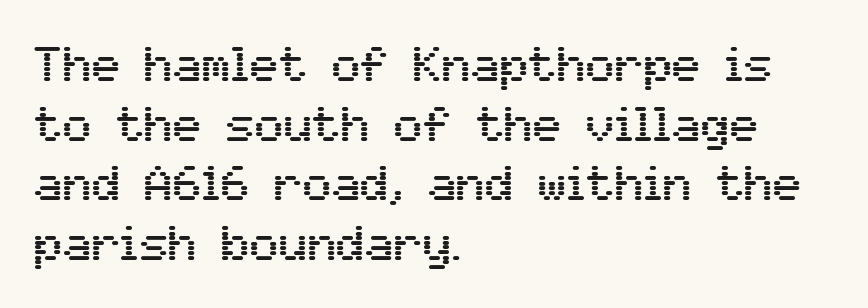
This is the regular roman posture of the typeface. A classic flush-left, rag-right setting is used for this passage. The letters advance in unequal steps, a hallmark of proportional type. These lines are composed in type without serifs.
